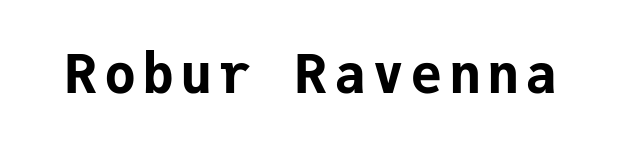
Q: Is the text bold? A: Yes.
Q: Is the text italic (slanted)? A: No, it is upright.
Q: Is the typeface a serif or a sans-serif typeface? A: Sans-serif.
Q: Is the text underlined? A: No.
Q: Width (condensed, normal, or wide)? A: Normal.
Q: Stroke contrast? A: Low.
Q: x-height? A: Medium.
Q: Monospaced? A: Yes.
